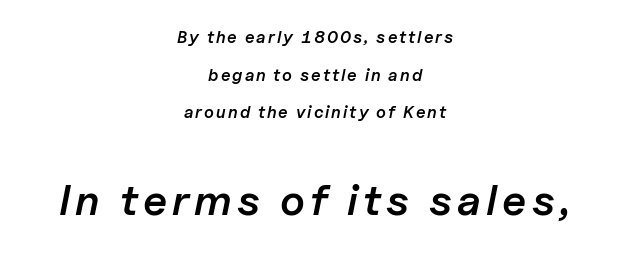
The image shows 43 px semibold type, italic (leaning right); set centered, loose line spacing (2.21x), not underlined; the second (bottom) block is 2.53x larger; low stroke contrast and a medium x-height.
